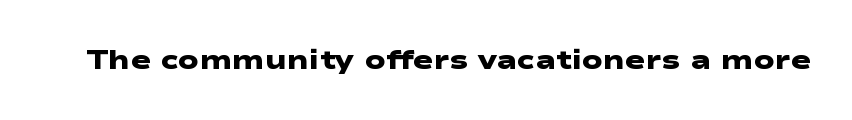
Q: Is the text bold? A: Yes.
Q: Is the text underlined? A: No.
Q: Is the spacing between letters normal or unusually wide? A: Normal.
